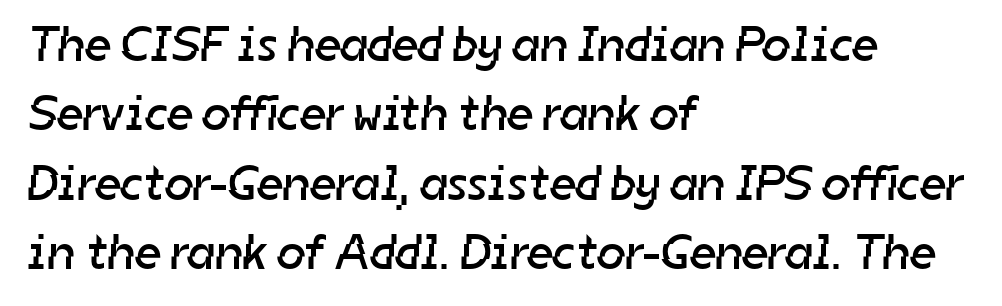
The image shows 50 px regular-weight sans-serif type; set left-aligned, normal line spacing (1.39x), normal letter spacing, not underlined; low stroke contrast and a medium x-height.
